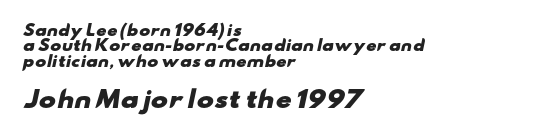
{"bold": "yes", "underline": "no", "align": "left", "line_spacing": "tight", "line_spacing_ratio": 1.03, "letter_spacing": "normal", "letter_spacing_em": 0.0, "larger_block": "second", "size_ratio": 1.53, "glyph_px": 23}
